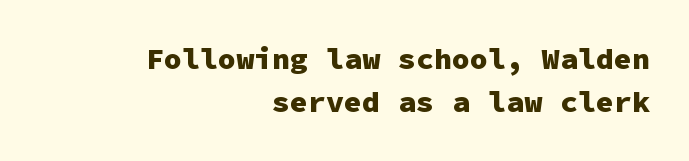
The image shows 30 px heavy sans-serif type, upright, monospaced; set right-aligned, normal line spacing (1.44x), normal letter spacing, not underlined; low stroke contrast and a medium x-height.
